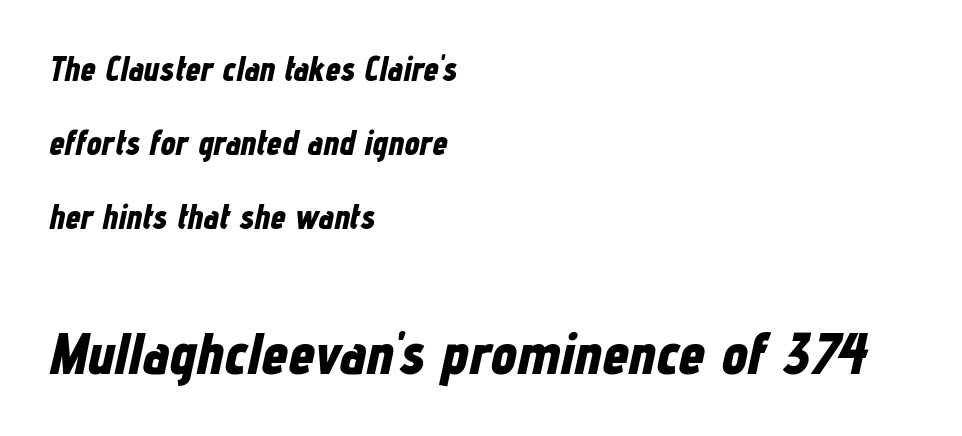
Does the leading feel generous? Absolutely, it's lavish. How heavy is the stroke? Heavy — this is a bold. Here the designer chose a conventional face with non-uniform glyph widths. This rendering uses left alignment, leaving the right contour irregular.
